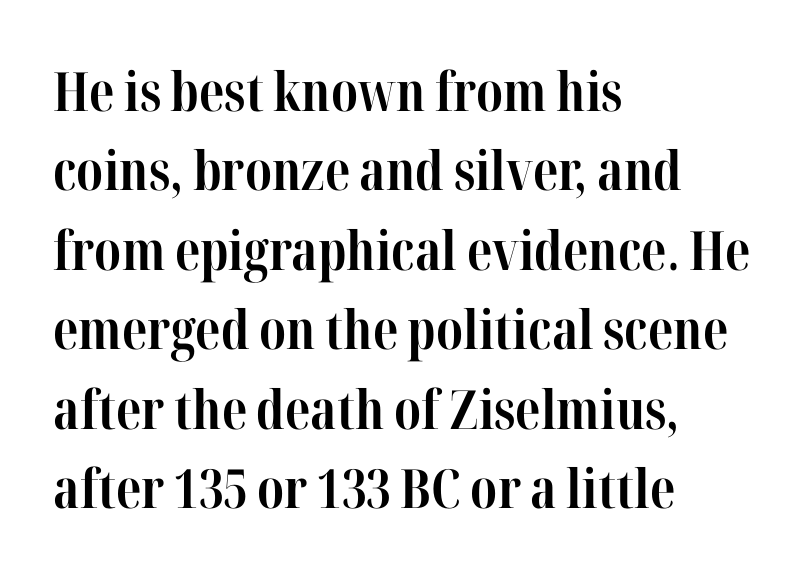
The image shows 54 px bold, condensed serif type, upright; set left-aligned, normal line spacing (1.47x), normal letter spacing, not underlined; high stroke contrast and a medium x-height.
